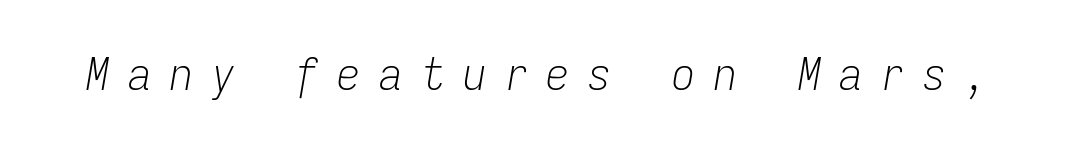
Q: Is the text bold? A: No.
Q: Is the text italic (slanted)? A: Yes, it leans right by about 9 degrees.
Q: Is the text underlined? A: No.
Q: Is the spacing between letters normal or unusually wide? A: Unusually wide.
Q: Width (condensed, normal, or wide)? A: Condensed.
Q: Stroke contrast? A: Low.
Q: x-height? A: Medium.
Q: Monospaced? A: Yes.
